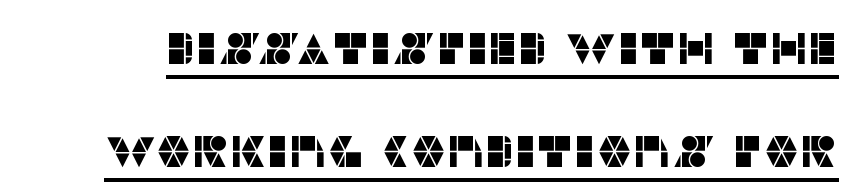
Examine the stroke ends and you'll find no serifs. A typesetter would mark this as roman, not italic. The typesetter has applied underlining to the passage shown. The block of text is sparse from top to bottom, with ample space between rows. Standard letterfit; no display-style spreading of the glyphs. The letters advance in unequal steps, a hallmark of proportional type.
